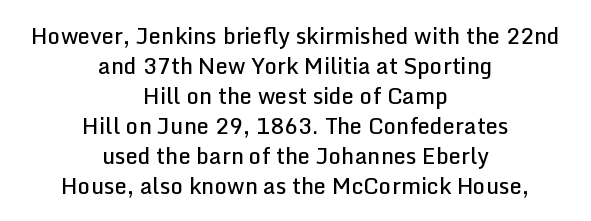
The image shows 22 px text type, upright; set centered, normal line spacing (1.36x), normal letter spacing, not underlined.
